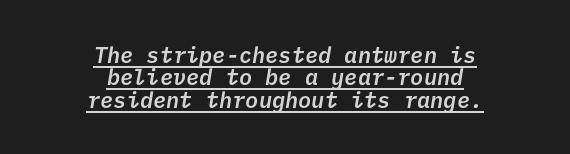
{"bold": "semi", "underline": "yes", "align": "center", "line_spacing": "tight", "line_spacing_ratio": 1.02, "letter_spacing": "normal", "letter_spacing_em": 0.0, "glyph_px": 22}
